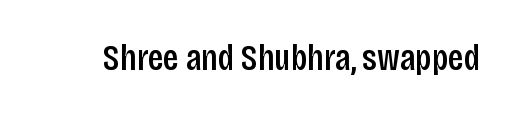
Q: Is the text italic (slanted)? A: No, it is upright.
Q: Is the typeface a serif or a sans-serif typeface? A: Sans-serif.
Q: Is the text underlined? A: No.
Q: Is the spacing between letters normal or unusually wide? A: Normal.
Q: Width (condensed, normal, or wide)? A: Condensed.
Q: Stroke contrast? A: Low.
Q: x-height? A: Large.
Q: Monospaced? A: No.
